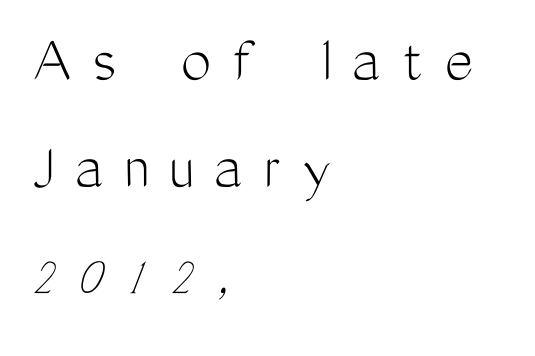
{"serif": "no", "italic": "no", "bold": "no", "weight": "light", "width": "condensed", "stroke_contrast": "medium", "x_height": "medium", "monospaced": "no", "underline": "no", "align": "left", "line_spacing": "normal", "line_spacing_ratio": 1.58, "letter_spacing": "wide", "letter_spacing_em": 0.3, "glyph_px": 68}
